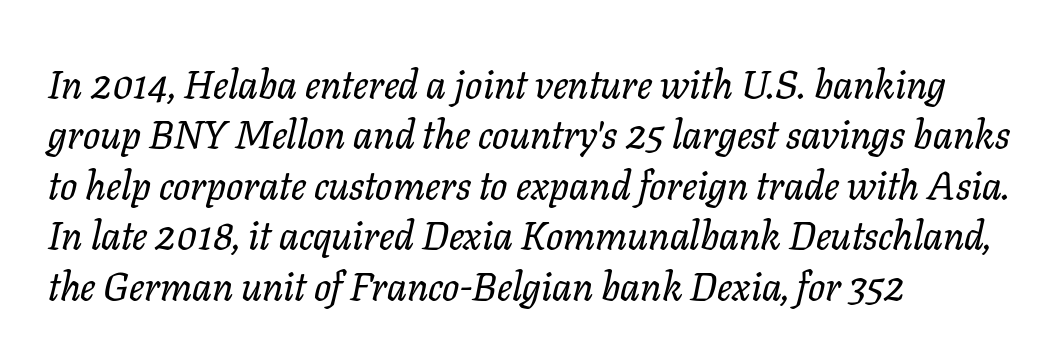
The image shows 40 px serif type, italic (leaning right); set left-aligned, normal line spacing (1.26x), normal letter spacing, not underlined; low stroke contrast and a medium x-height.
